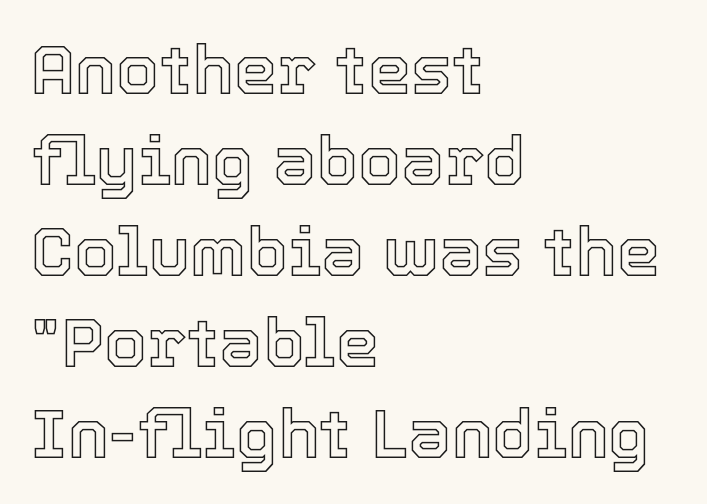
Q: Is the text italic (slanted)? A: No, it is upright.
Q: Is the text underlined? A: No.
Q: How is the paragraph aligned? A: Left-aligned.
Q: Is the spacing between letters normal or unusually wide? A: Normal.
Q: Is the spacing between lines tight, normal or loose? A: Normal.
Q: Width (condensed, normal, or wide)? A: Normal.
Q: x-height? A: Medium.
Q: Monospaced? A: No.
